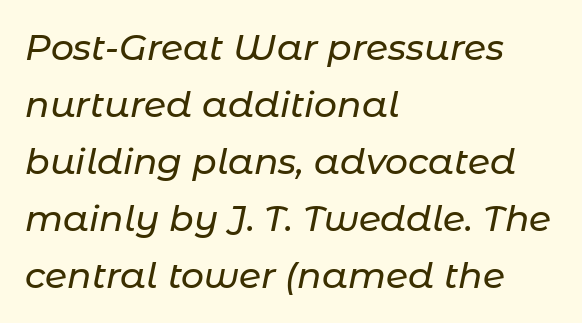
The block of text has a typical density, with ordinary space between rows. Would a proofreader flag this as italicized? Yes. Underline: absent. The passage shown is typed in a proportional face where columns would drift. Every row of glyphs begins at an identical x-position on the left. In terms of letterspacing, this is plain default setting.
